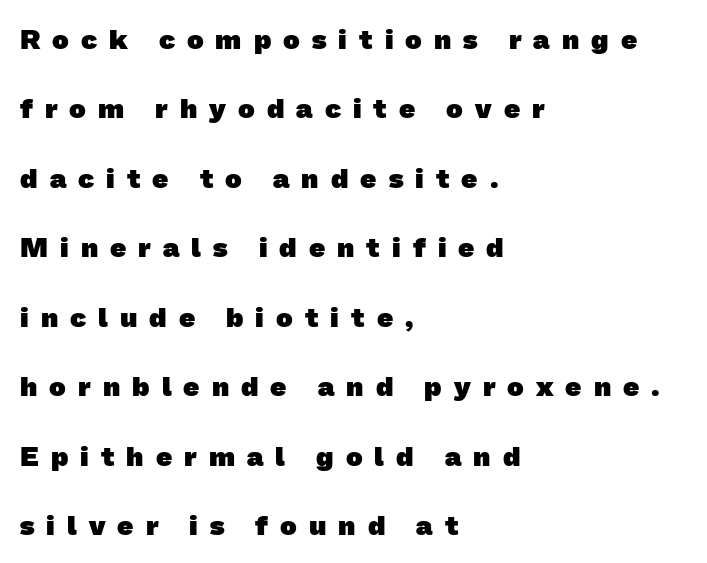
The image shows 28 px heavy sans-serif type; set left-aligned, loose line spacing (2.48x), unusually wide letter spacing (+0.43 em), not underlined; low stroke contrast and a medium x-height.
